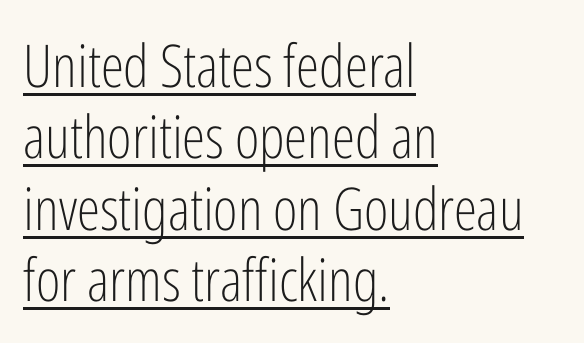
The image shows 59 px light, condensed sans-serif type, upright; set left-aligned, line spacing 1.21x, normal letter spacing, underlined; low stroke contrast and a medium x-height.
